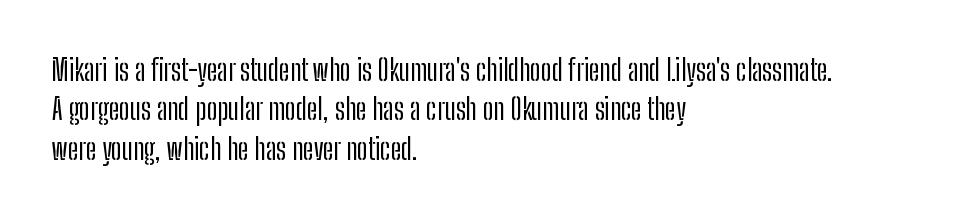
The letters advance in unequal steps, a hallmark of proportional type. The letterforms sit shoulder to shoulder at normal distance. The paragraph has a hard left edge and a soft right edge. Leading: standard. In terms of letterform style, serifs are entirely absent. Beneath every word, the page is bare.
